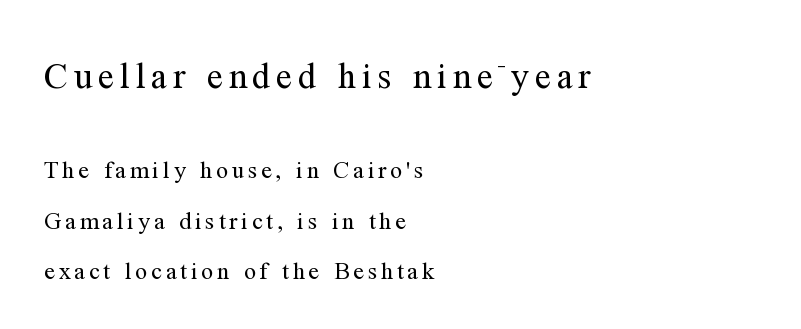
Glance below the letters and you will spot only blank space. Stems and bowls with no extra thickness — not bold. Each letter keeps its own natural width here, so spacing adapts to shape. The letters stand straight up with perfectly vertical stems. Where is the straight margin? On the left. Line spacing here is loose.
